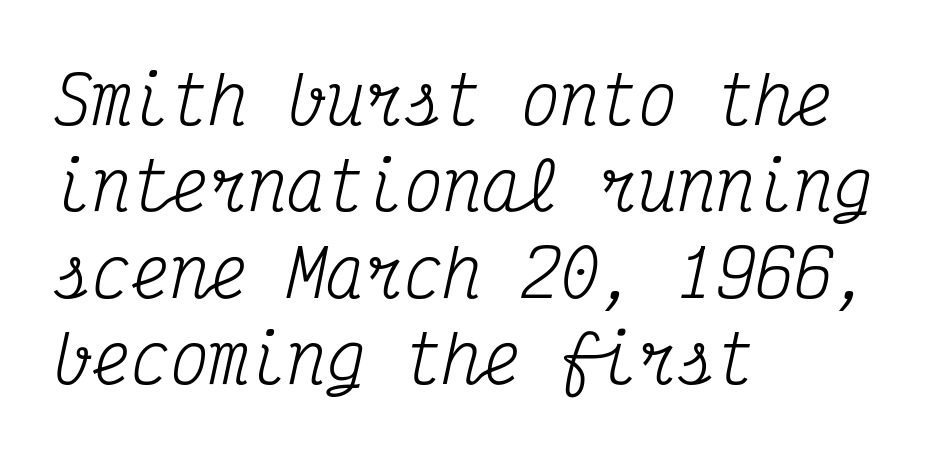
The passage shown is typed in a monospace face where columns stay perfectly aligned. This sample keeps an unexceptional amount of space between lines. Rendered with sloped, italic letterforms. Which margin do the lines hug? The left one — the right edge is uneven.
